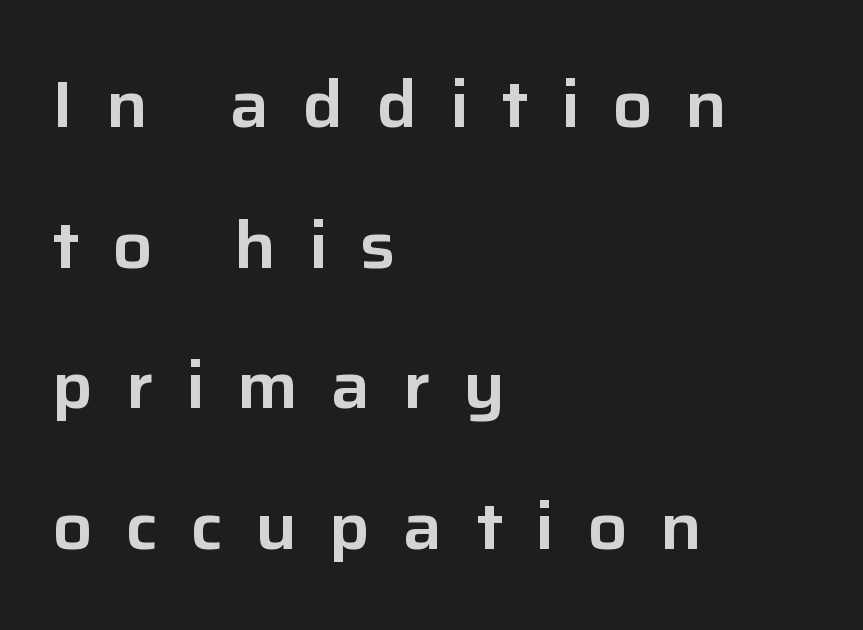
Do the characters align in a grid? No, the font is proportional. The lettering holds an erect, upright posture throughout. Line spacing here is loose. Letterform terminals end flat and unadorned throughout the passage. A classic flush-left, rag-right setting is used for this passage. These lines have a slow, spaced-out rhythm from letter to letter.
